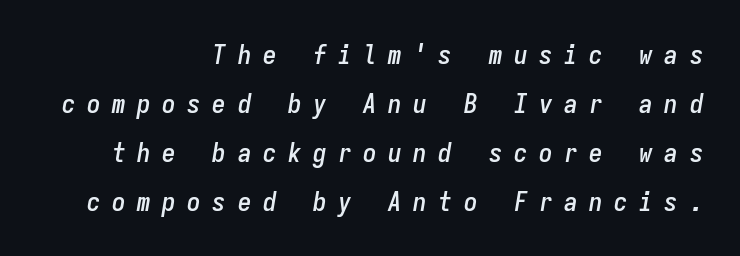
{"italic": "yes", "lean": "right", "slant_degrees": 9, "underline": "no", "align": "right", "line_spacing_ratio": 1.81, "letter_spacing": "wide", "letter_spacing_em": 0.43, "glyph_px": 27}
